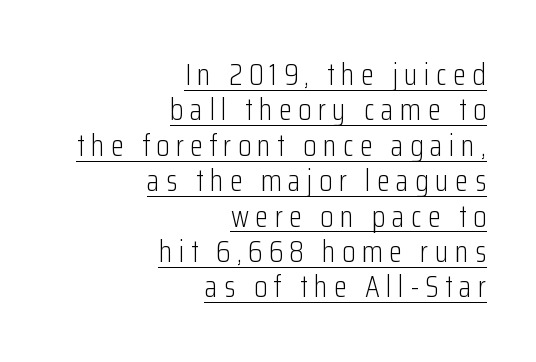
The image shows 30 px light, condensed sans-serif type, upright; set right-aligned, line spacing 1.18x, unusually wide letter spacing (+0.21 em), underlined; low stroke contrast and a medium x-height.
